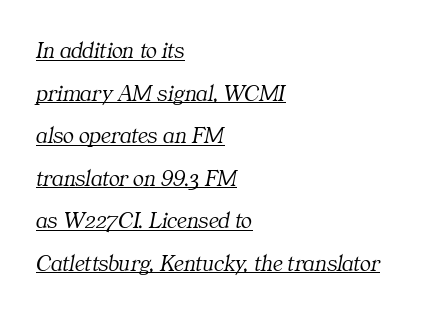
One-word summary of the alignment: left. Nobody touched the tracking dial on this one. This rendering features underlined lettering. Italic: yes, the glyphs are oblique.
